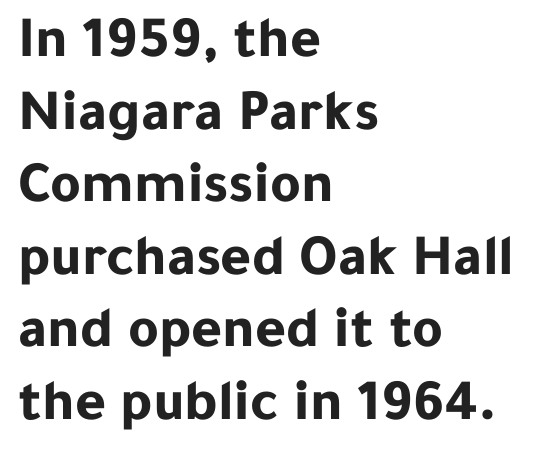
Here the glyphs are tracked normally, forming tight word shapes. Does the lettering tilt? It doesn't — this is upright. This sample uses a sans-serif face. Here the designer chose a conventional face with non-uniform glyph widths. Plenty of ink on the page — the face is bold. Words float on clear page, feet unadorned.
